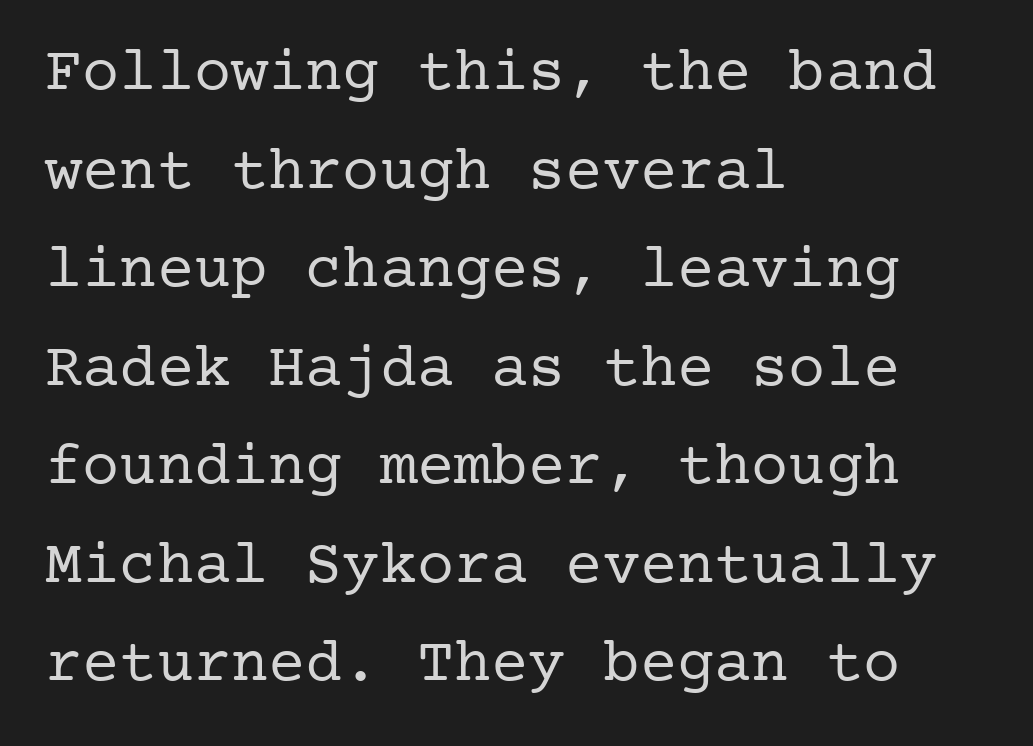
{"serif": "yes", "italic": "no", "bold": "no", "weight": "regular", "width": "normal", "stroke_contrast": "low", "x_height": "medium", "underline": "no", "align": "left", "line_spacing": "normal", "line_spacing_ratio": 1.59, "letter_spacing": "normal", "letter_spacing_em": 0.0, "glyph_px": 62}
